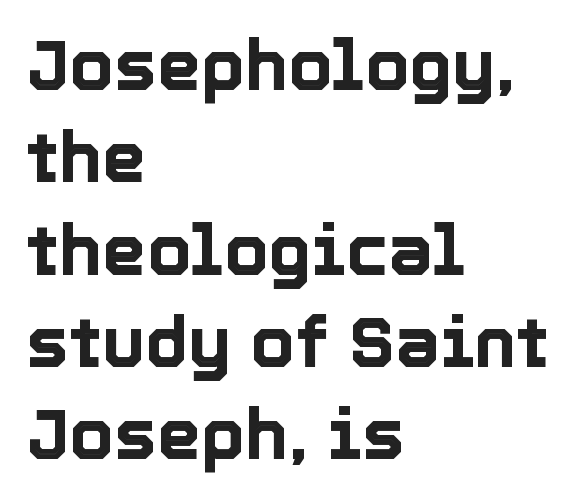
The image shows 71 px text type, upright; set left-aligned, normal line spacing (1.3x), normal letter spacing, not underlined; a medium x-height.
